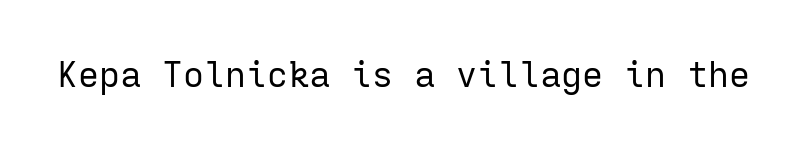
The space beneath each line is pristine and unruled. A light-to-regular cut is what we see here. Typographically, this falls in the sans-serif category. Does extra space separate the letters? No, they use regular spacing. Each letter, wide or thin by design, is forced into the same width here.
